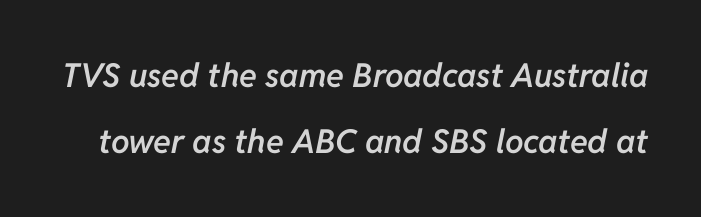
{"italic": "yes", "lean": "right", "slant_degrees": 11, "bold": "semi", "weight": "semibold", "width": "normal", "stroke_contrast": "low", "x_height": "medium", "monospaced": "no", "underline": "no", "line_spacing": "loose", "line_spacing_ratio": 2.01, "letter_spacing": "normal", "letter_spacing_em": 0.0, "glyph_px": 33}
